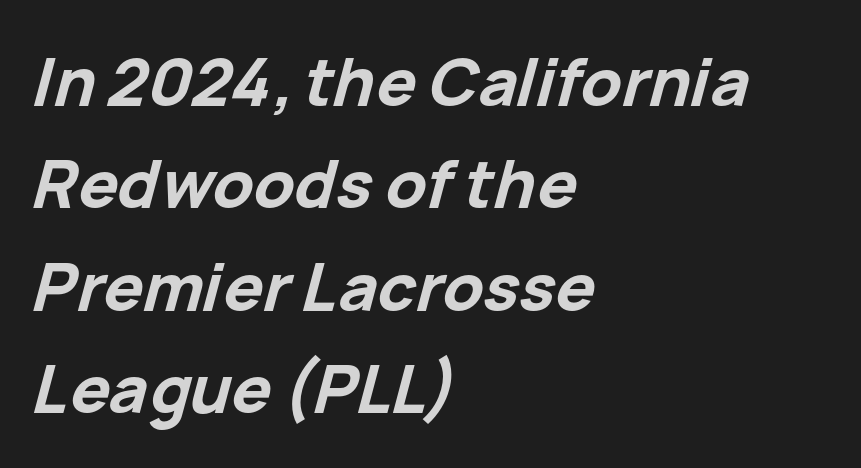
Q: Is the text bold? A: Yes.
Q: Is the text italic (slanted)? A: Yes, it leans right by about 15 degrees.
Q: Is the text underlined? A: No.
Q: How is the paragraph aligned? A: Left-aligned.
Q: Is the spacing between letters normal or unusually wide? A: Normal.
Q: Is the spacing between lines tight, normal or loose? A: Normal.
Q: Width (condensed, normal, or wide)? A: Normal.
Q: Stroke contrast? A: Low.
Q: x-height? A: Medium.
Q: Monospaced? A: No.
